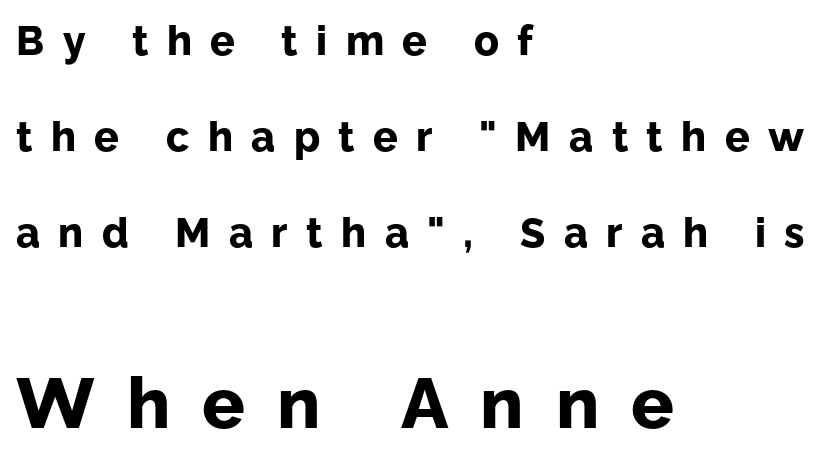
Bigger letters appear in the bottom chunk; the top chunk is reduced. The letters advance in unequal steps, a hallmark of proportional type. The typography opts for an upright posture over an oblique one. Where is the straight margin? On the left. You'd pick this weight for a headline — it's a proper bold. The passage shown is typeset with a sans-serif family.
